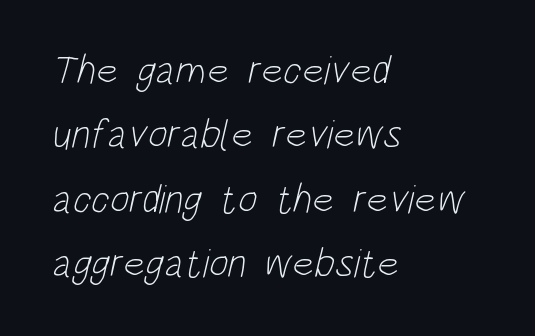
The image shows 41 px light, condensed sans-serif type; set left-aligned, normal line spacing (1.57x), normal letter spacing, not underlined; low stroke contrast and a large x-height.
